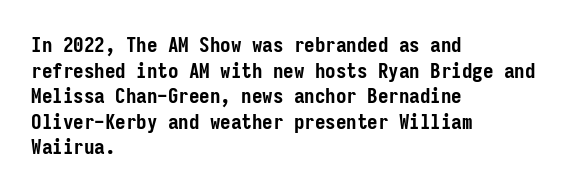
{"italic": "no", "bold": "yes", "underline": "no", "align": "left", "line_spacing_ratio": 1.22, "letter_spacing": "normal", "letter_spacing_em": 0.0, "glyph_px": 21}
